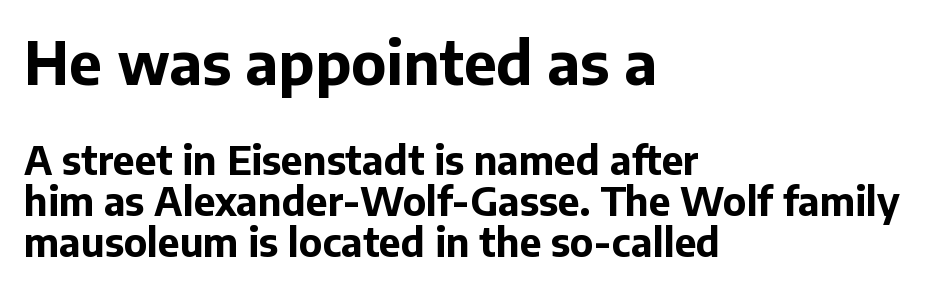
Q: Is the text bold? A: Yes.
Q: Is the text italic (slanted)? A: No, it is upright.
Q: Is the typeface a serif or a sans-serif typeface? A: Sans-serif.
Q: Is the text underlined? A: No.
Q: How is the paragraph aligned? A: Left-aligned.
Q: Is the spacing between letters normal or unusually wide? A: Normal.
Q: Is the spacing between lines tight, normal or loose? A: Tight.
Q: Which block of text is set in a larger size, the first (top) or the second (bottom)? A: The first (top) one.
Q: Width (condensed, normal, or wide)? A: Normal.
Q: Stroke contrast? A: Low.
Q: x-height? A: Medium.
Q: Monospaced? A: No.
